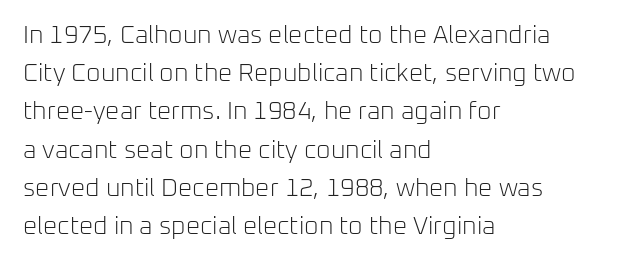
The glyphs are unaccompanied by any horizontal stroke below them. Posture: vertical. These lines keep a tight, regular rhythm from letter to letter. Interline gaps are of average width in this sample. The paragraph shown leans on its left margin.
